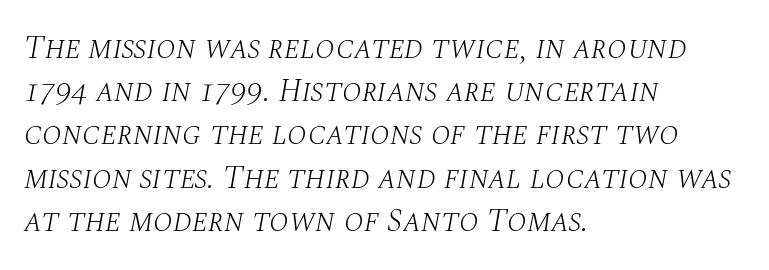
{"serif": "yes", "italic": "yes", "lean": "right", "slant_degrees": 10, "bold": "no", "weight": "light", "width": "normal", "stroke_contrast": "medium", "x_height": "large", "monospaced": "no", "underline": "no", "align": "left", "line_spacing": "normal", "line_spacing_ratio": 1.35, "letter_spacing": "normal", "letter_spacing_em": 0.0, "glyph_px": 32}
